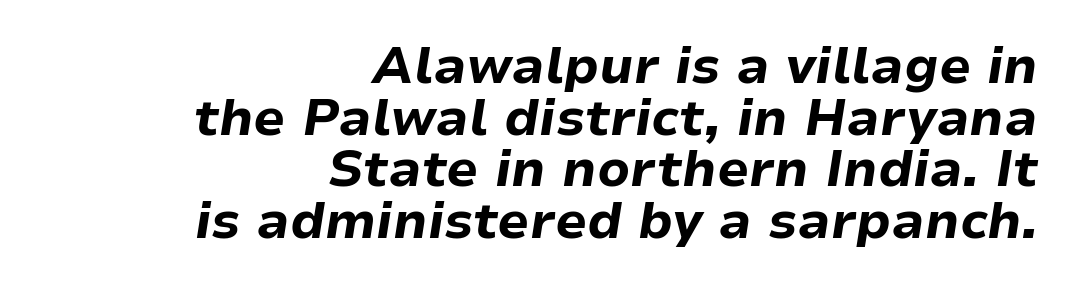
The image shows 51 px bold type, italic (leaning right); set right-aligned, tight line spacing (1.01x), normal letter spacing, not underlined; low stroke contrast and a medium x-height.
